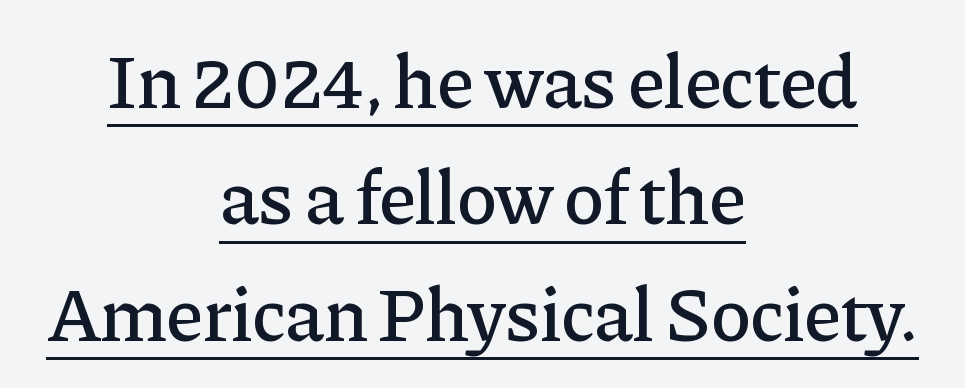
Think of a printed novel: that variable character pitch is what you see here. The font's upright variant was chosen for this text. The passage shown has conventional tracking throughout. Somebody hit Ctrl+U on this one — the words are underlined. Leftover space on each line is divided equally before and after the words. Baseline-to-baseline distance is the conventional proportion of letter height.
